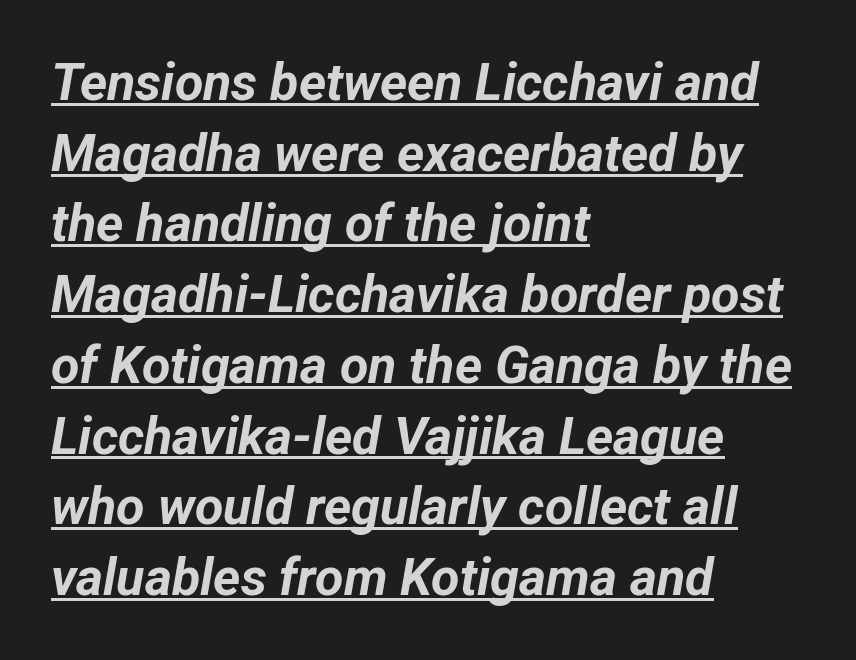
Q: Is the text bold? A: Yes.
Q: Is the text italic (slanted)? A: Yes, it leans right by about 12 degrees.
Q: Is the text underlined? A: Yes.
Q: How is the paragraph aligned? A: Left-aligned.
Q: Is the spacing between letters normal or unusually wide? A: Normal.
Q: Is the spacing between lines tight, normal or loose? A: Normal.
Q: Width (condensed, normal, or wide)? A: Normal.
Q: Stroke contrast? A: Low.
Q: x-height? A: Medium.
Q: Monospaced? A: No.
